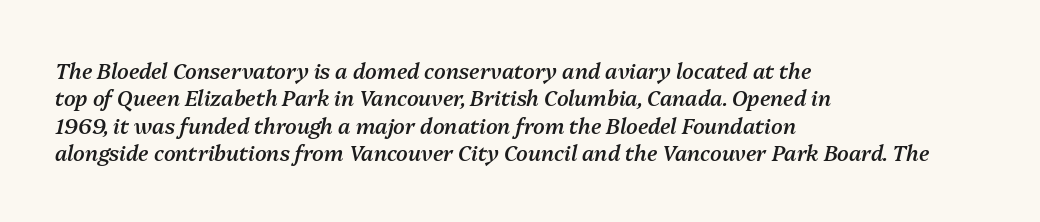
{"italic": "yes", "lean": "right", "slant_degrees": 13, "bold": "semi", "underline": "no", "align": "left", "line_spacing": "normal", "line_spacing_ratio": 1.3, "letter_spacing": "normal", "letter_spacing_em": 0.0, "glyph_px": 21}
